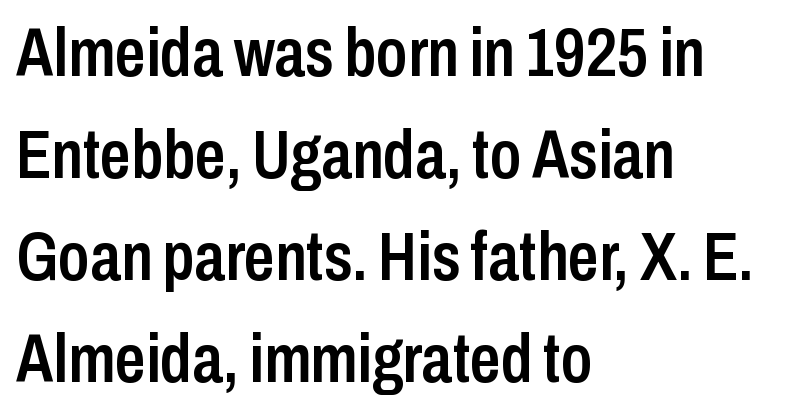
{"serif": "no", "italic": "no", "bold": "semi", "weight": "semibold", "width": "condensed", "stroke_contrast": "low", "x_height": "medium", "monospaced": "no", "underline": "no", "align": "left", "line_spacing": "normal", "line_spacing_ratio": 1.5, "letter_spacing": "normal", "letter_spacing_em": 0.0, "glyph_px": 68}
